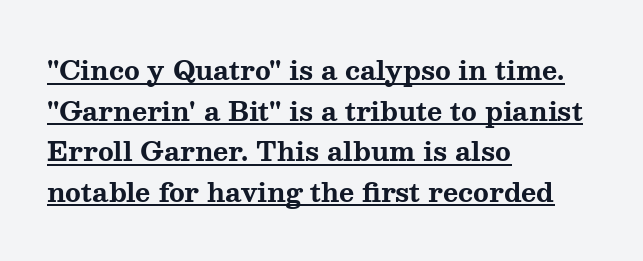
The image shows 26 px bold type, upright; set left-aligned, normal line spacing (1.56x), normal letter spacing, underlined.
